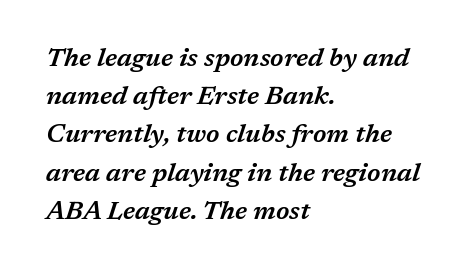
{"italic": "yes", "lean": "right", "slant_degrees": 17, "bold": "semi", "underline": "no", "align": "left", "line_spacing": "normal", "line_spacing_ratio": 1.47, "letter_spacing": "normal", "letter_spacing_em": 0.0, "glyph_px": 26}
